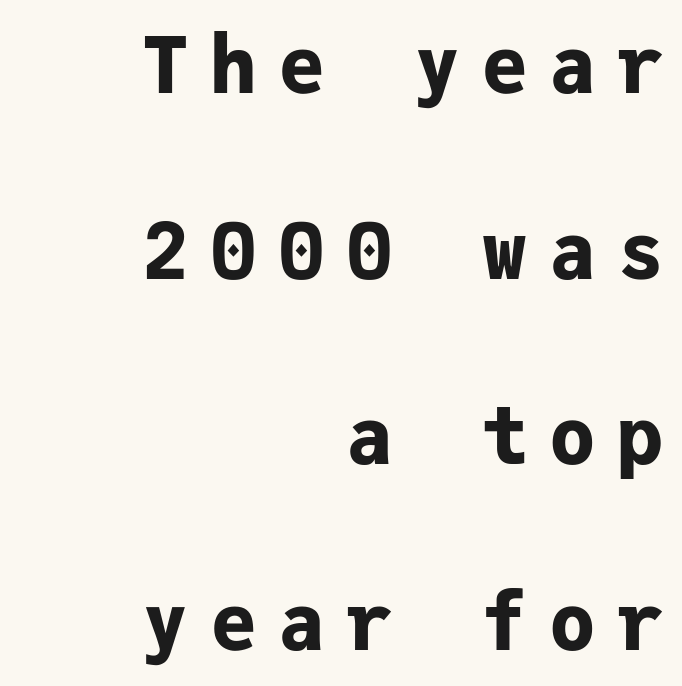
{"serif": "no", "italic": "no", "bold": "yes", "weight": "bold", "width": "normal", "stroke_contrast": "low", "x_height": "medium", "monospaced": "yes", "underline": "no", "align": "right", "line_spacing": "loose", "line_spacing_ratio": 2.38, "letter_spacing": "wide", "letter_spacing_em": 0.27, "glyph_px": 78}
